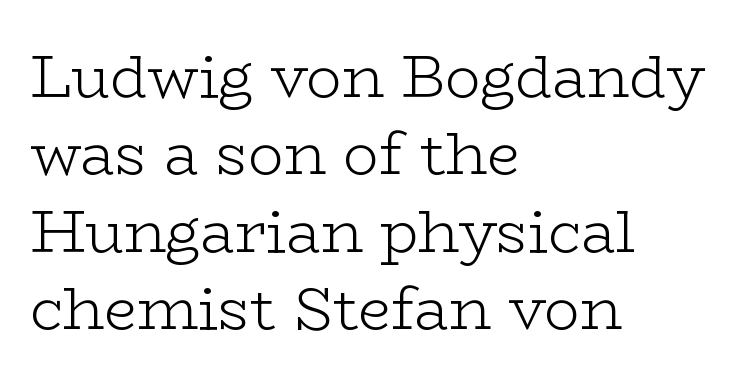
Q: Is the text bold? A: No.
Q: Is the text italic (slanted)? A: No, it is upright.
Q: Is the typeface a serif or a sans-serif typeface? A: Serif.
Q: Is the text underlined? A: No.
Q: How is the paragraph aligned? A: Left-aligned.
Q: Is the spacing between letters normal or unusually wide? A: Normal.
Q: Is the spacing between lines tight, normal or loose? A: Normal.
Q: Width (condensed, normal, or wide)? A: Wide.
Q: Stroke contrast? A: Low.
Q: x-height? A: Medium.
Q: Monospaced? A: No.
